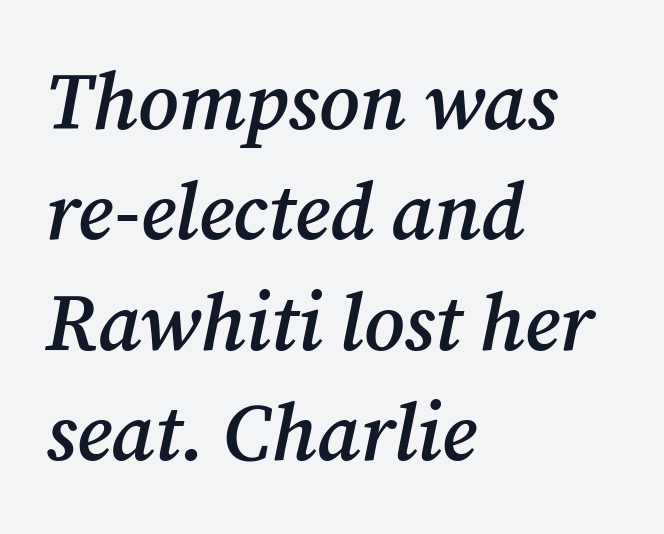
The image shows 80 px semibold serif type, italic (leaning right); set left-aligned, normal line spacing (1.38x), normal letter spacing, not underlined; medium stroke contrast and a medium x-height.
